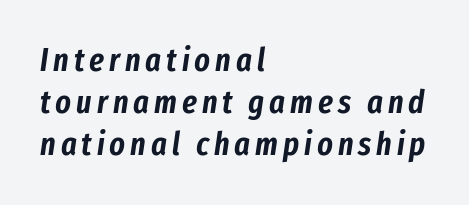
The image shows 33 px condensed type, italic (leaning right); set left-aligned, normal line spacing (1.28x), not underlined; low stroke contrast and a medium x-height.
